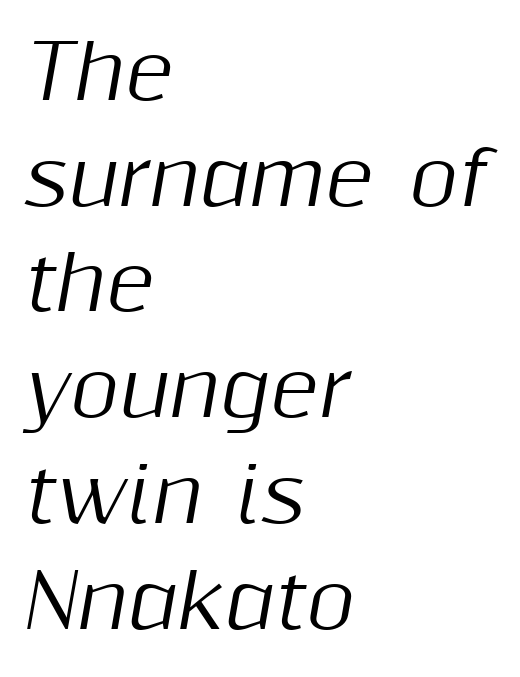
{"italic": "yes", "lean": "right", "slant_degrees": 10, "width": "normal", "stroke_contrast": "medium", "x_height": "medium", "monospaced": "no", "underline": "no", "align": "left", "line_spacing": "normal", "line_spacing_ratio": 1.41, "letter_spacing": "normal", "letter_spacing_em": 0.0, "glyph_px": 75}
